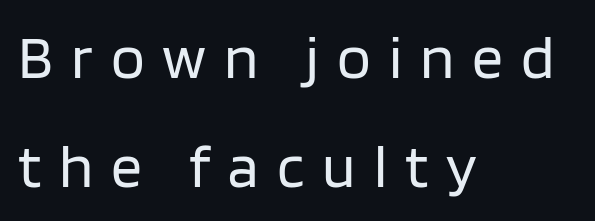
Q: Is the text bold? A: No.
Q: Is the text italic (slanted)? A: No, it is upright.
Q: Is the typeface a serif or a sans-serif typeface? A: Sans-serif.
Q: Is the text underlined? A: No.
Q: How is the paragraph aligned? A: Left-aligned.
Q: Is the spacing between letters normal or unusually wide? A: Unusually wide.
Q: Width (condensed, normal, or wide)? A: Normal.
Q: Stroke contrast? A: Low.
Q: x-height? A: Large.
Q: Monospaced? A: No.
